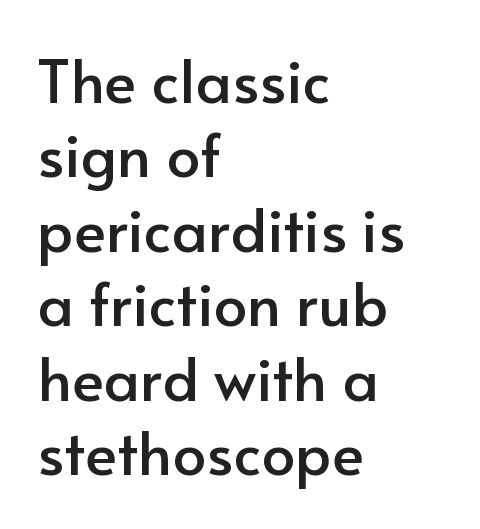
The image shows 60 px sans-serif type, upright; set left-aligned, line spacing 1.24x, normal letter spacing, not underlined; low stroke contrast and a small x-height.
